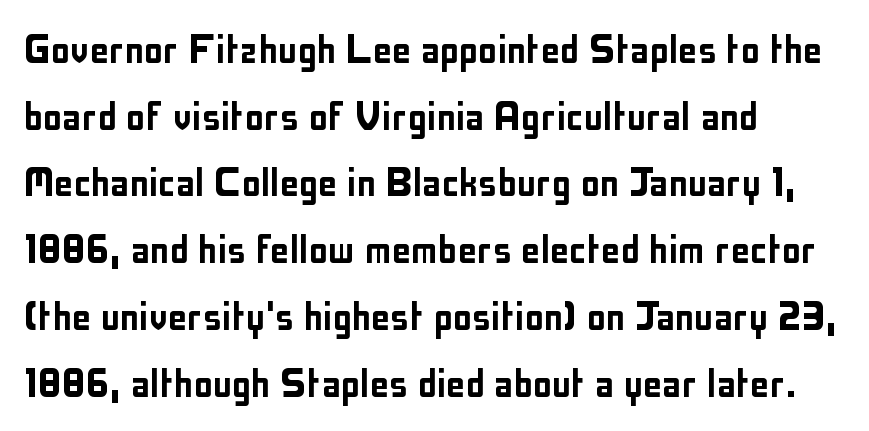
The specimen omits any rule beneath the text block's lines. To sum up the face: it is a sans, with no serifs. Unlike italic type, these characters show no tilt at all. Left-aligned paragraph, ragged on the right.
